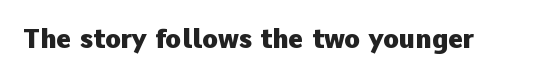
Q: Is the text bold? A: Yes.
Q: Is the text italic (slanted)? A: No, it is upright.
Q: Is the text underlined? A: No.
Q: Is the spacing between letters normal or unusually wide? A: Normal.
